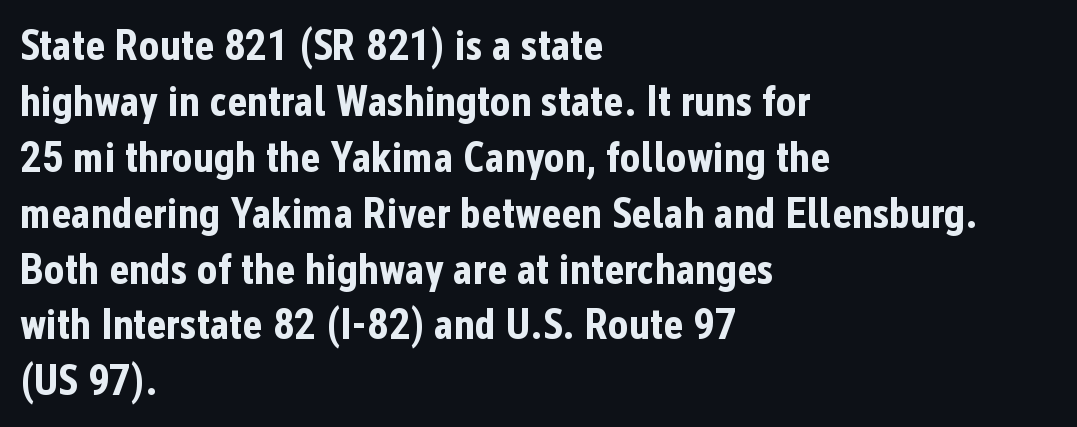
Q: Is the text bold? A: Yes.
Q: Is the text italic (slanted)? A: No, it is upright.
Q: Is the typeface a serif or a sans-serif typeface? A: Sans-serif.
Q: Is the text underlined? A: No.
Q: How is the paragraph aligned? A: Left-aligned.
Q: Is the spacing between letters normal or unusually wide? A: Normal.
Q: Is the spacing between lines tight, normal or loose? A: Normal.
Q: Width (condensed, normal, or wide)? A: Condensed.
Q: Stroke contrast? A: Low.
Q: x-height? A: Medium.
Q: Monospaced? A: No.
